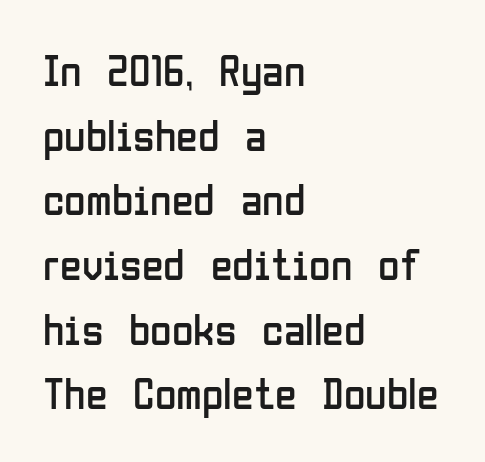
{"serif": "no", "italic": "no", "bold": "no", "weight": "regular", "width": "condensed", "stroke_contrast": "low", "x_height": "medium", "monospaced": "no", "underline": "no", "align": "left", "line_spacing": "normal", "line_spacing_ratio": 1.47, "letter_spacing": "normal", "letter_spacing_em": 0.0, "glyph_px": 44}
